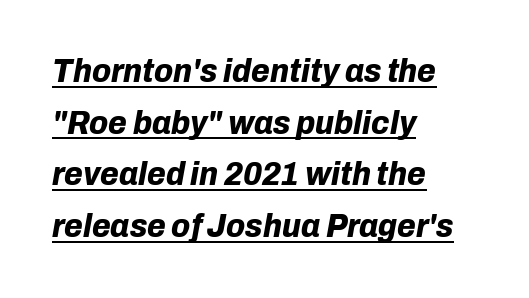
Q: Is the text bold? A: Yes.
Q: Is the text italic (slanted)? A: Yes, it leans right by about 10 degrees.
Q: Is the text underlined? A: Yes.
Q: How is the paragraph aligned? A: Left-aligned.
Q: Is the spacing between letters normal or unusually wide? A: Normal.
Q: Is the spacing between lines tight, normal or loose? A: Normal.
Q: Width (condensed, normal, or wide)? A: Normal.
Q: Stroke contrast? A: Low.
Q: x-height? A: Medium.
Q: Monospaced? A: No.
